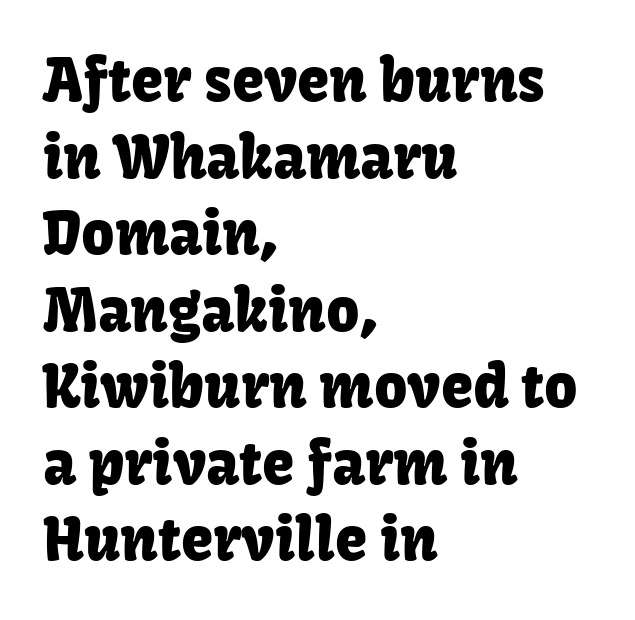
{"serif": "no", "italic": "no", "width": "normal", "stroke_contrast": "low", "x_height": "medium", "monospaced": "no", "underline": "no", "align": "left", "line_spacing": "normal", "line_spacing_ratio": 1.32, "letter_spacing": "normal", "letter_spacing_em": 0.0, "glyph_px": 58}
